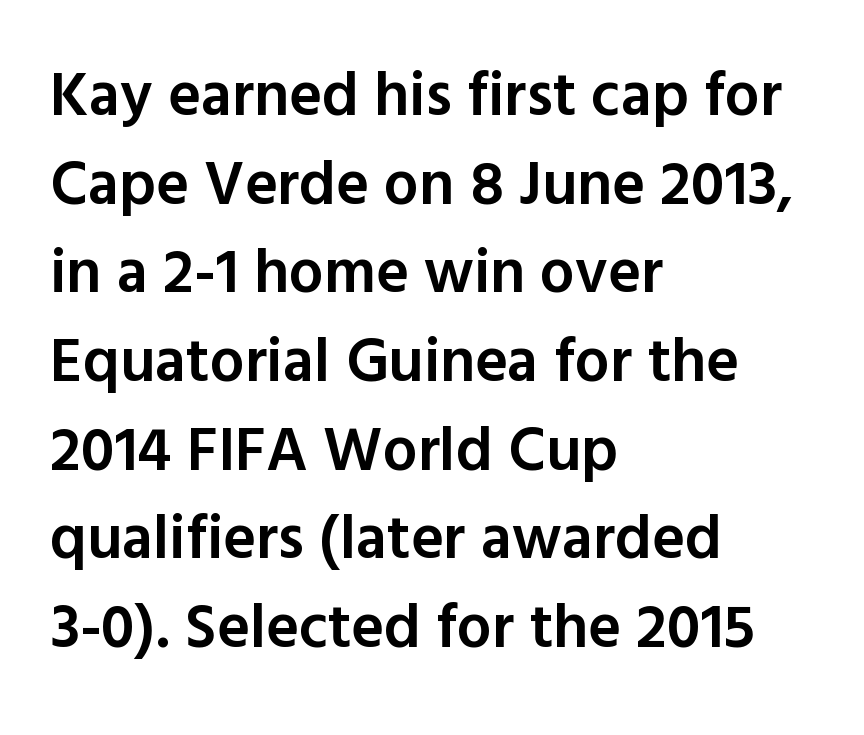
The image shows 62 px semibold sans-serif type, upright; set left-aligned, normal line spacing (1.43x), normal letter spacing, not underlined; a medium x-height.
